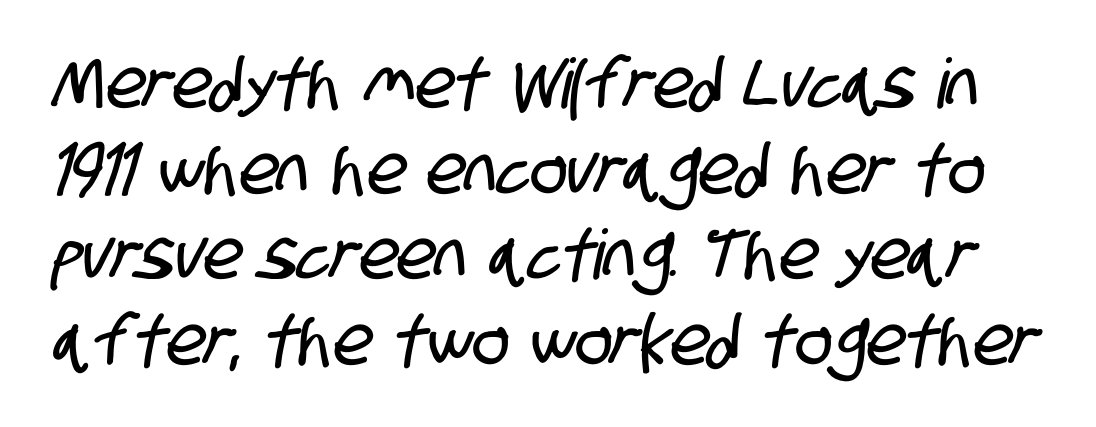
{"serif": "no", "width": "condensed", "stroke_contrast": "low", "x_height": "large", "monospaced": "no", "underline": "no", "line_spacing_ratio": 1.24, "letter_spacing": "normal", "letter_spacing_em": 0.0, "glyph_px": 69}
